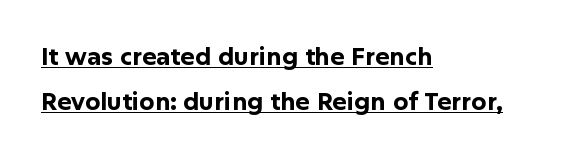
Students, this is bold: see how much ink each stroke carries. A roman cut, with each character standing at attention. Every word sits above its own underline. The rendering anchors every line to the left-hand side. You could call the tracking neutral — neither tight nor loose.
